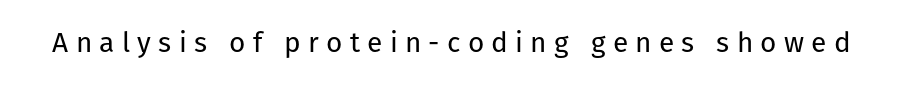
Q: Is the text bold? A: No.
Q: Is the text italic (slanted)? A: No, it is upright.
Q: Is the typeface a serif or a sans-serif typeface? A: Sans-serif.
Q: Is the text underlined? A: No.
Q: Is the spacing between letters normal or unusually wide? A: Unusually wide.
Q: Width (condensed, normal, or wide)? A: Normal.
Q: Stroke contrast? A: Low.
Q: x-height? A: Medium.
Q: Monospaced? A: No.
